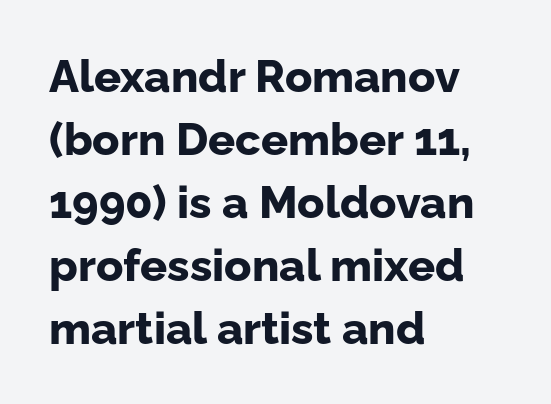
Q: Is the text bold? A: Yes.
Q: Is the text italic (slanted)? A: No, it is upright.
Q: Is the typeface a serif or a sans-serif typeface? A: Sans-serif.
Q: Is the text underlined? A: No.
Q: How is the paragraph aligned? A: Left-aligned.
Q: Is the spacing between letters normal or unusually wide? A: Normal.
Q: Is the spacing between lines tight, normal or loose? A: Normal.
Q: Width (condensed, normal, or wide)? A: Normal.
Q: Stroke contrast? A: Low.
Q: x-height? A: Medium.
Q: Monospaced? A: No.
